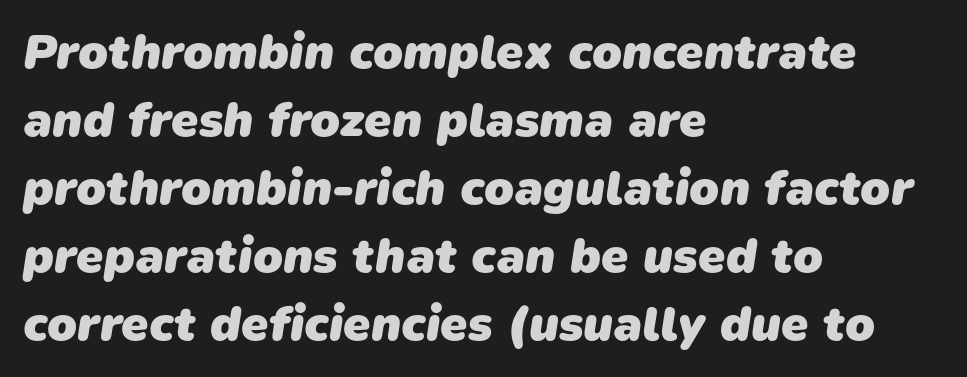
This sample has the flowing, uneven cadence of proportional lettering. Check under the words: just untouched page. The type family on display is of the sans-serif kind. Compared with a centered layout, this one pins lines to the left instead. Students, observe: this is what conventionally led text looks like. Is the letter spacing exaggerated? No — it looks like the ordinary default.
